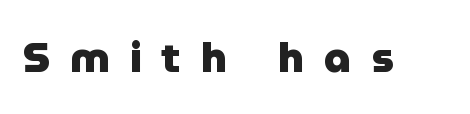
{"serif": "no", "italic": "no", "bold": "yes", "weight": "heavy", "width": "normal", "stroke_contrast": "low", "x_height": "medium", "monospaced": "no", "underline": "no", "letter_spacing": "wide", "letter_spacing_em": 0.48, "glyph_px": 42}
